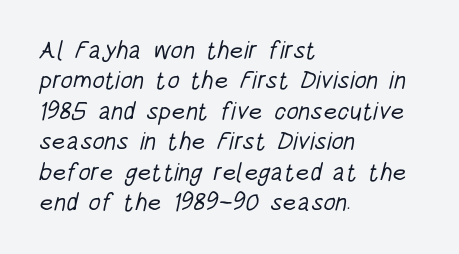
{"bold": "no", "underline": "no", "align": "left", "line_spacing_ratio": 1.22, "letter_spacing": "normal", "letter_spacing_em": 0.0, "glyph_px": 25}
